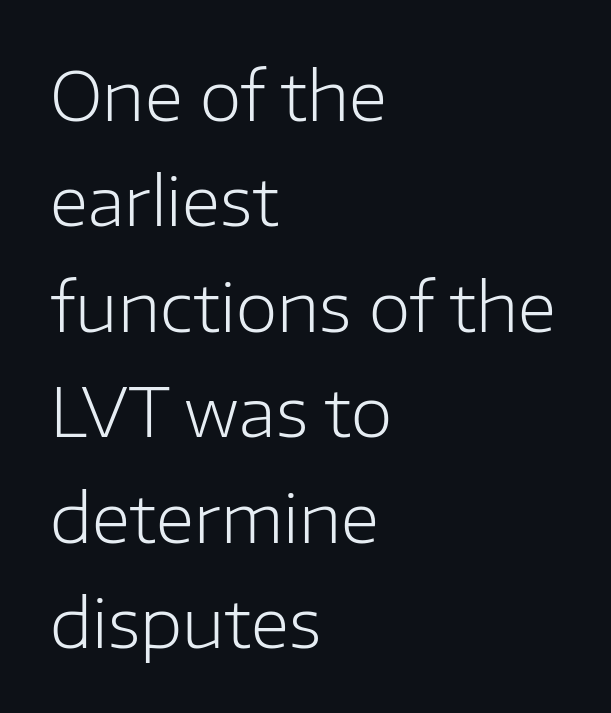
{"serif": "no", "italic": "no", "bold": "no", "weight": "light", "width": "normal", "stroke_contrast": "low", "x_height": "medium", "monospaced": "no", "underline": "no", "align": "left", "line_spacing": "normal", "line_spacing_ratio": 1.55, "letter_spacing": "normal", "letter_spacing_em": 0.0, "glyph_px": 68}
